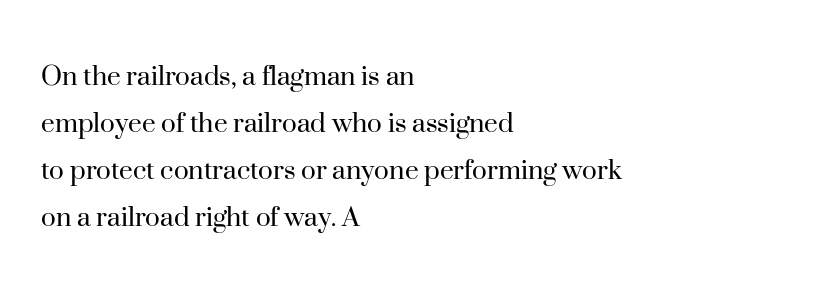
{"serif": "yes", "italic": "no", "bold": "no", "weight": "regular", "width": "normal", "stroke_contrast": "high", "x_height": "small", "monospaced": "no", "underline": "no", "align": "left", "line_spacing": "normal", "line_spacing_ratio": 1.52, "letter_spacing": "normal", "letter_spacing_em": 0.0, "glyph_px": 31}
